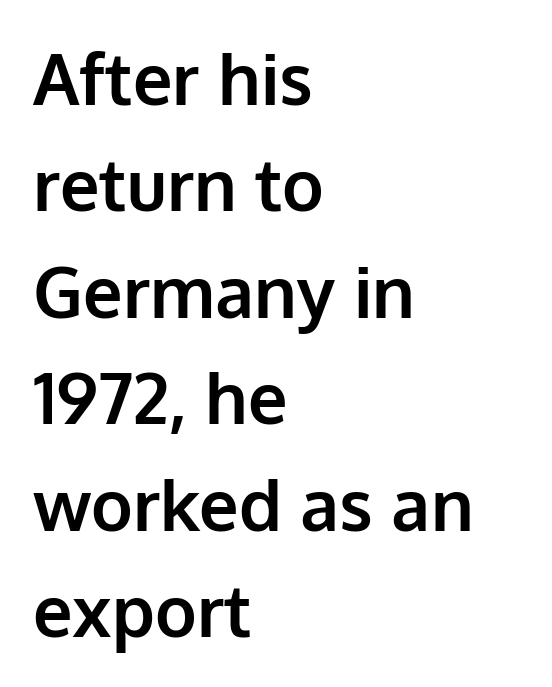
Here the designer chose a conventional face with non-uniform glyph widths. The face used here is a sans, in the tradition of grotesques and geometrics. Rendered with straight, roman letterforms. Default kerning and tracking; the words read as compact shapes. Layout note: lines flush left. Type without underlining.
